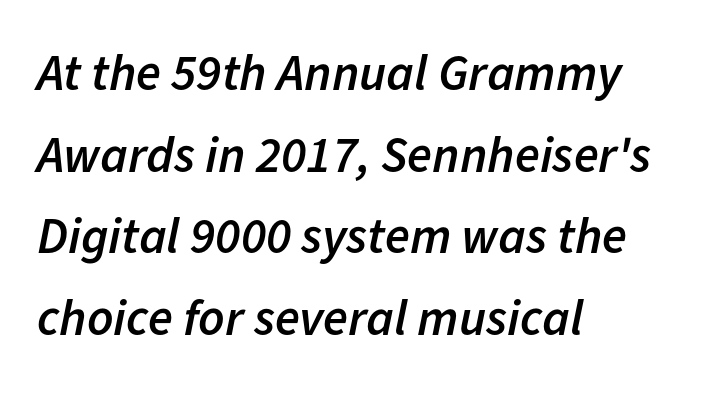
The image shows 51 px semibold type, italic (leaning right); set left-aligned, normal line spacing (1.6x), normal letter spacing, not underlined; low stroke contrast and a medium x-height.
